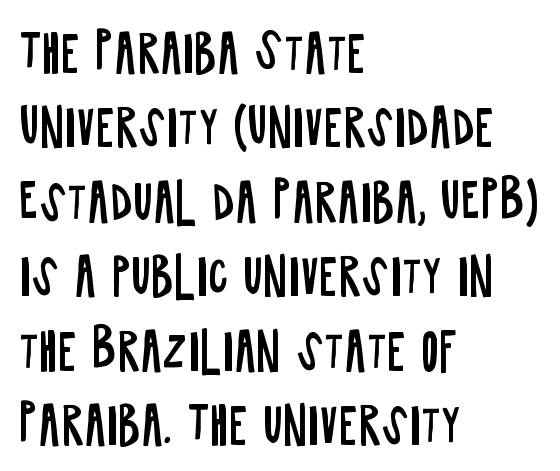
Q: Is the text bold? A: No.
Q: Is the text italic (slanted)? A: No, it is upright.
Q: Is the typeface a serif or a sans-serif typeface? A: Sans-serif.
Q: Is the text underlined? A: No.
Q: How is the paragraph aligned? A: Left-aligned.
Q: Is the spacing between letters normal or unusually wide? A: Normal.
Q: Is the spacing between lines tight, normal or loose? A: Normal.
Q: Width (condensed, normal, or wide)? A: Condensed.
Q: Stroke contrast? A: Low.
Q: x-height? A: Large.
Q: Monospaced? A: No.
